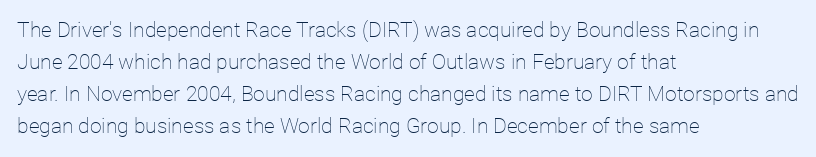
{"italic": "no", "bold": "no", "underline": "no", "align": "left", "line_spacing": "normal", "line_spacing_ratio": 1.53, "letter_spacing": "normal", "letter_spacing_em": 0.0, "glyph_px": 21}
